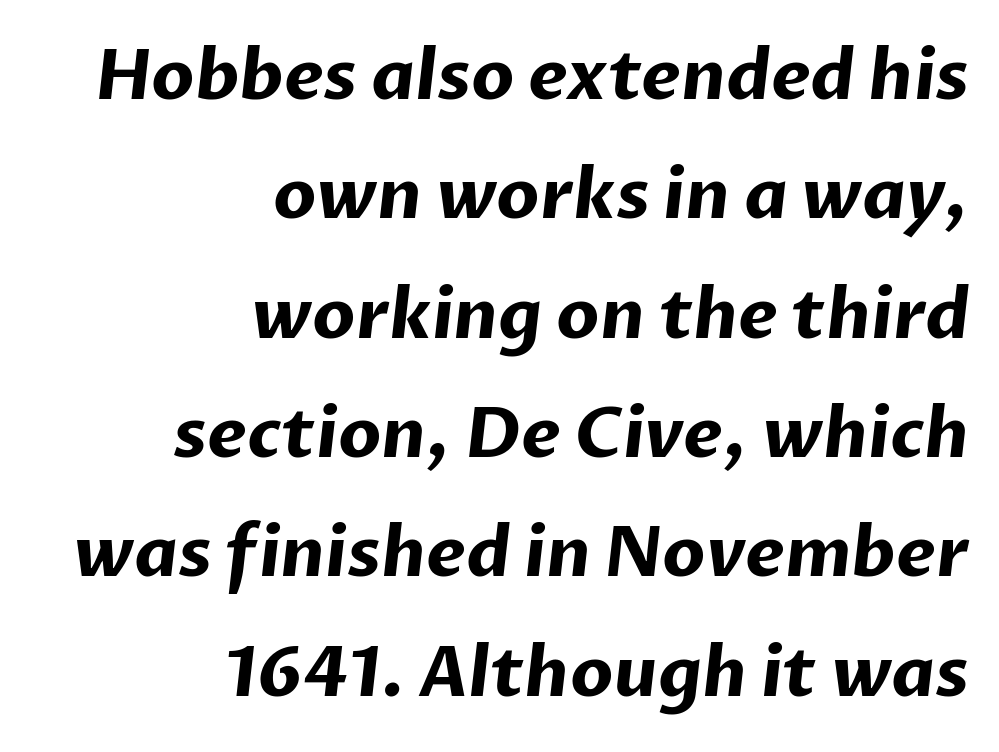
The rag falls on the left side of this text block. I'd call this a sans setting — the letters go barefoot. Here the designer chose a conventional face with non-uniform glyph widths. Each word holds together tightly as a unit, with standard inter-letter gaps. How heavy is the stroke? Heavy — this is a bold. Plain, unruled lines of type.
